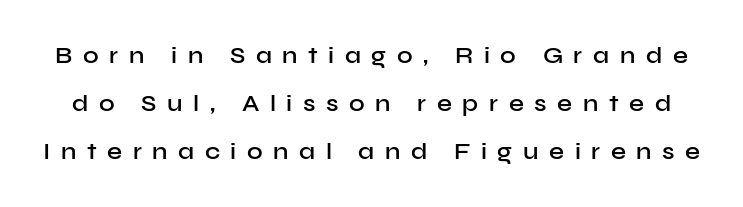
Only glyphs here, with clear space below each row. In terms of posture, this sample is upright. Compared with typical body copy, the letter spacing here is much looser. In terms of leading, this rendering errs on the spacious side. The letters are semibold — heavier than regular but short of a full bold.
